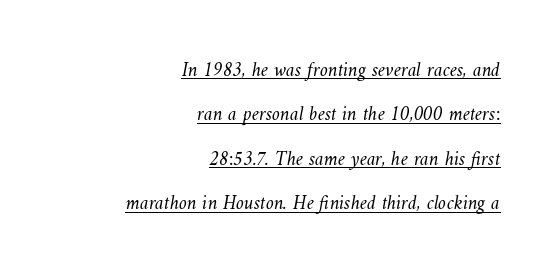
The lines are spread far apart with generous leading. Here the glyphs are tracked normally, forming tight word shapes. Compared with a flush-left layout, this one pins lines to the opposite, right side. Check the space under the baseline: a stroke is drawn there. The face looks like a standard text weight, possibly lighter.
